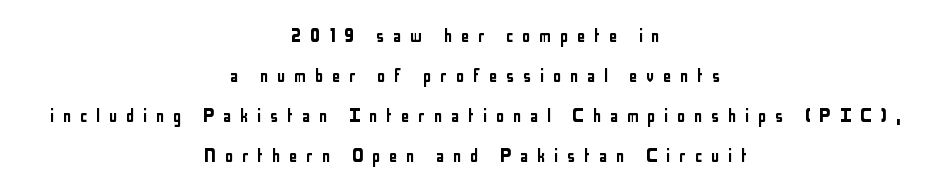
Q: Is the text italic (slanted)? A: No, it is upright.
Q: Is the text underlined? A: No.
Q: How is the paragraph aligned? A: Centered.
Q: Is the spacing between letters normal or unusually wide? A: Unusually wide.
Q: Is the spacing between lines tight, normal or loose? A: Loose.
